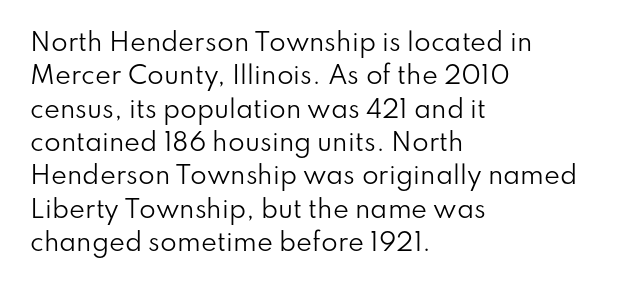
Q: Is the text bold? A: No.
Q: Is the text italic (slanted)? A: No, it is upright.
Q: Is the text underlined? A: No.
Q: How is the paragraph aligned? A: Left-aligned.
Q: Is the spacing between letters normal or unusually wide? A: Normal.
Q: Is the spacing between lines tight, normal or loose? A: Normal.
